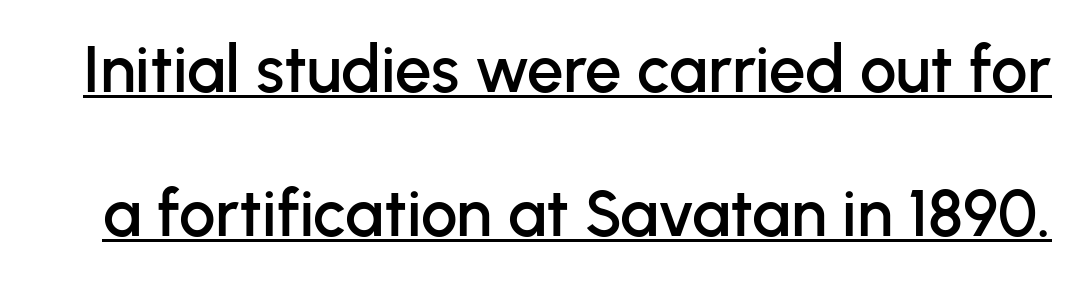
Looks like regular typesetting: each glyph gets only the width it needs. Each new line begins a long way beneath the previous one. The text was rendered using a sans face with plain stroke endings. This sample uses plain, unmodified letter spacing.
